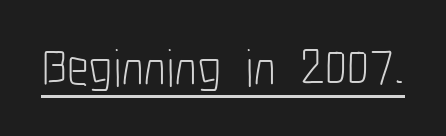
The image shows 53 px light, condensed sans-serif type, upright; set normal letter spacing, underlined; low stroke contrast and a medium x-height.
